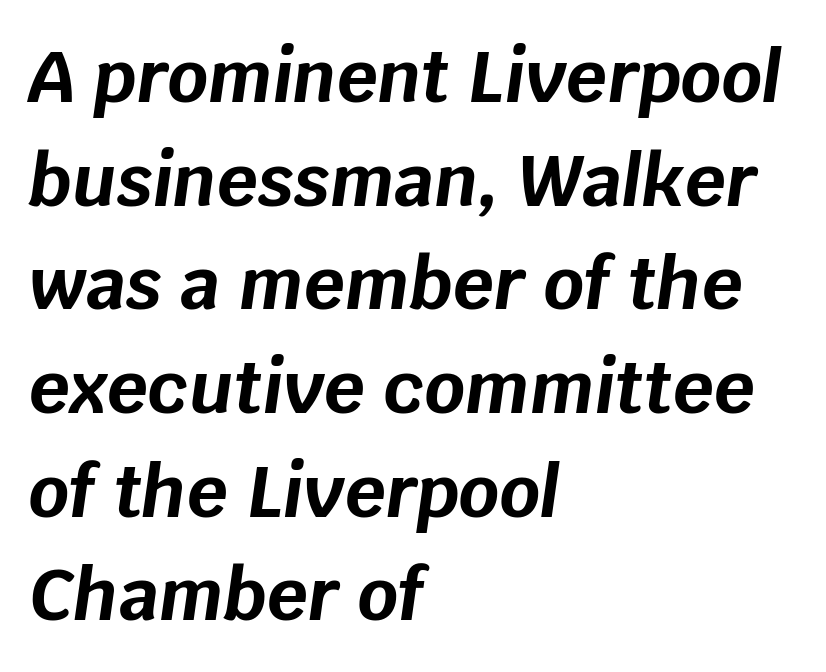
Q: Is the text bold? A: Yes.
Q: Is the text italic (slanted)? A: Yes, it leans right by about 8 degrees.
Q: Is the text underlined? A: No.
Q: How is the paragraph aligned? A: Left-aligned.
Q: Is the spacing between letters normal or unusually wide? A: Normal.
Q: Is the spacing between lines tight, normal or loose? A: Normal.
Q: Width (condensed, normal, or wide)? A: Normal.
Q: Stroke contrast? A: Low.
Q: x-height? A: Large.
Q: Monospaced? A: No.
